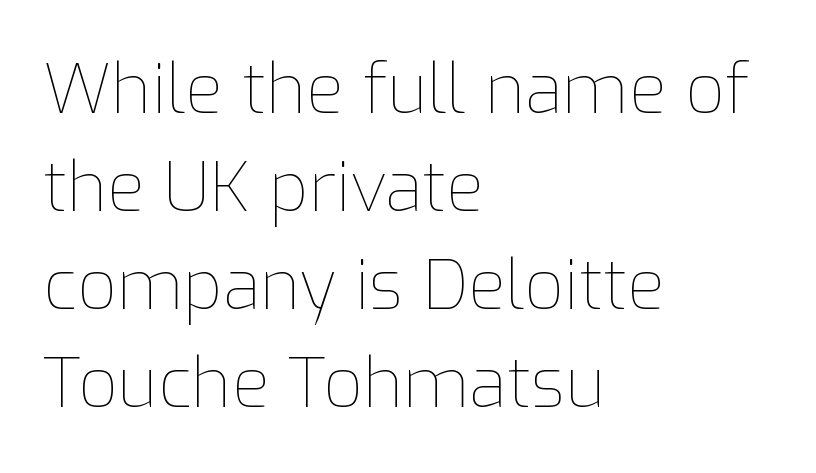
The image shows 69 px thin type, upright; set left-aligned, normal line spacing (1.42x), normal letter spacing, not underlined; low stroke contrast and a medium x-height.
